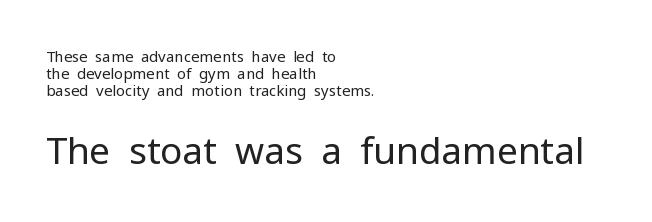
{"serif": "no", "italic": "no", "bold": "no", "weight": "regular", "width": "normal", "stroke_contrast": "low", "x_height": "medium", "monospaced": "no", "underline": "no", "align": "left", "line_spacing": "tight", "line_spacing_ratio": 1.13, "letter_spacing": "normal", "letter_spacing_em": 0.0, "larger_block": "second", "size_ratio": 2.47, "glyph_px": 37}
